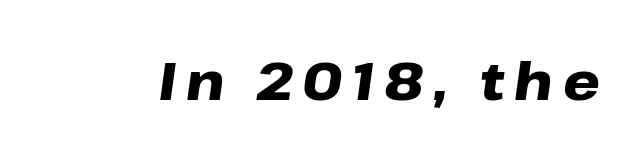
{"italic": "yes", "lean": "right", "slant_degrees": 8, "bold": "yes", "weight": "heavy", "width": "wide", "stroke_contrast": "low", "x_height": "medium", "monospaced": "no", "underline": "no", "glyph_px": 52}
